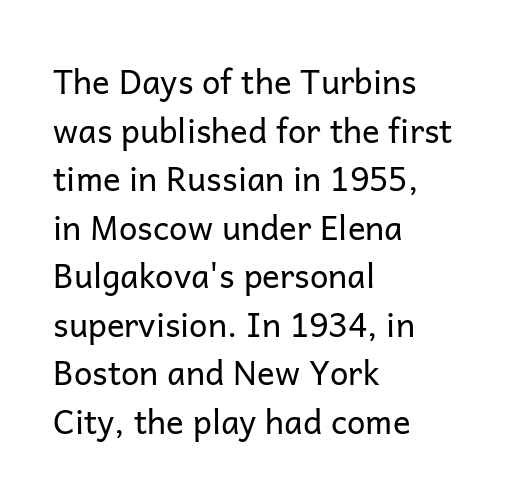
The image shows 33 px regular-weight sans-serif type, upright; set left-aligned, normal line spacing (1.47x), normal letter spacing, not underlined; low stroke contrast and a medium x-height.
